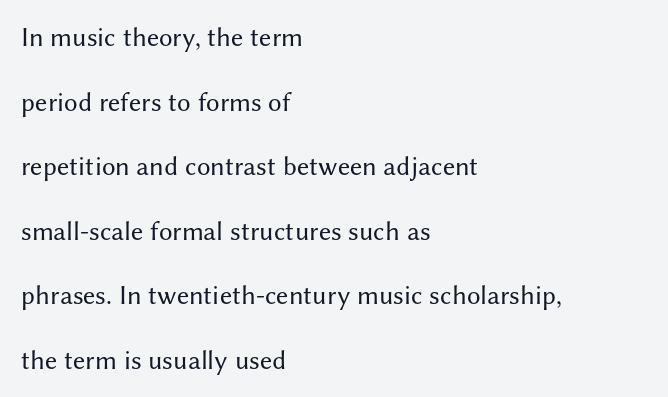
Compared with a typical body face, this is equally light or lighter still. Default kerning and tracking; the words read as compact shapes. The text block is weighted toward the left margin, trailing off unevenly rightward. Designer's note — italics off, roman on.
